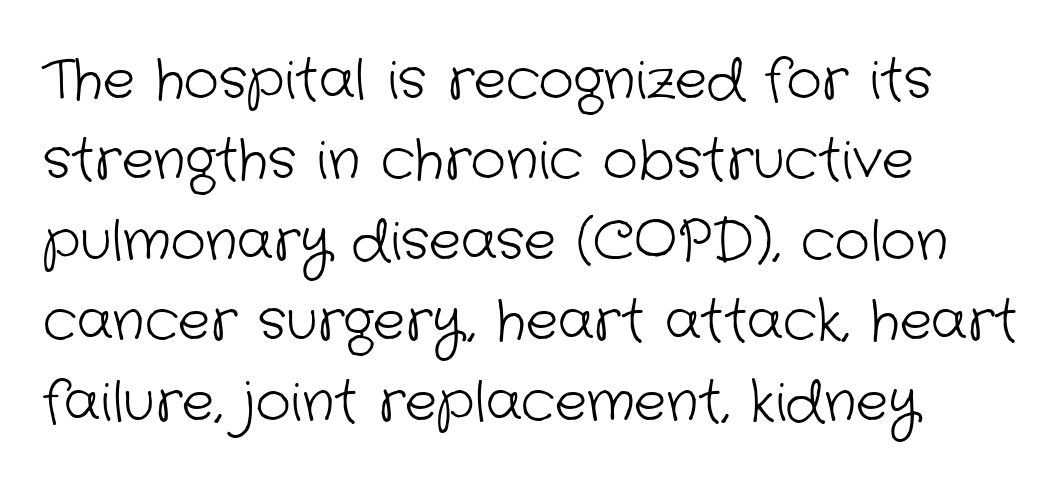
The image shows 54 px light sans-serif type; set left-aligned, normal line spacing (1.49x), normal letter spacing, not underlined; low stroke contrast and a medium x-height.
